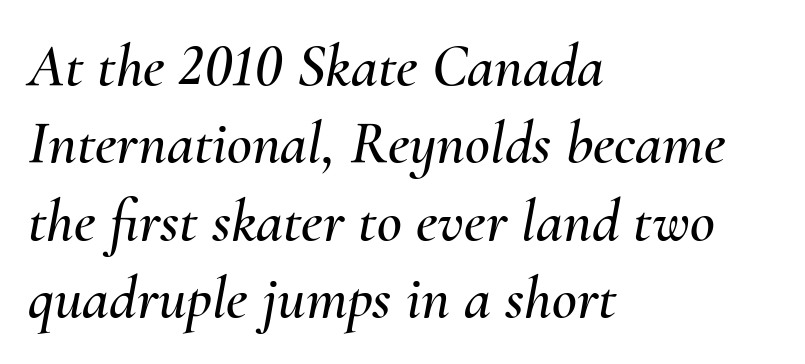
Q: Is the text italic (slanted)? A: Yes, it leans right by about 10 degrees.
Q: Is the text underlined? A: No.
Q: How is the paragraph aligned? A: Left-aligned.
Q: Is the spacing between letters normal or unusually wide? A: Normal.
Q: Is the spacing between lines tight, normal or loose? A: Normal.
Q: Width (condensed, normal, or wide)? A: Normal.
Q: Stroke contrast? A: Medium.
Q: x-height? A: Small.
Q: Monospaced? A: No.
